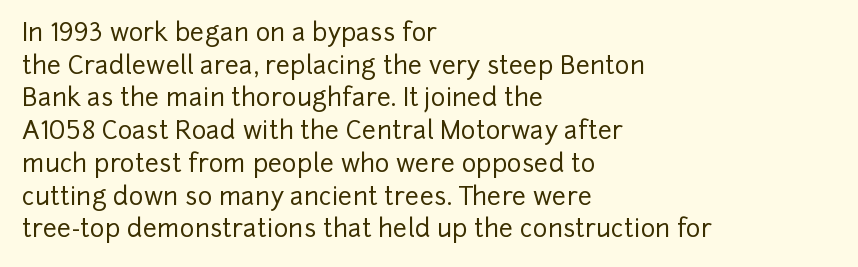
The image shows 25 px text type, upright; set left-aligned, normal line spacing (1.31x), normal letter spacing, not underlined.
